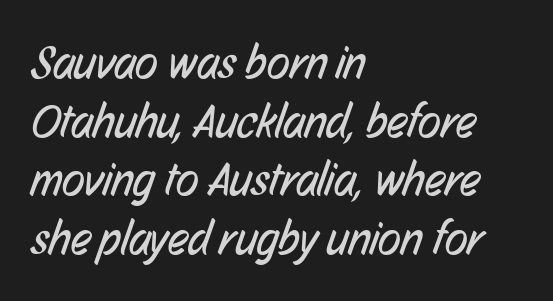
Q: Is the text bold? A: No.
Q: Is the typeface a serif or a sans-serif typeface? A: Sans-serif.
Q: Is the text underlined? A: No.
Q: How is the paragraph aligned? A: Left-aligned.
Q: Is the spacing between letters normal or unusually wide? A: Normal.
Q: Is the spacing between lines tight, normal or loose? A: Normal.
Q: Width (condensed, normal, or wide)? A: Condensed.
Q: Stroke contrast? A: Low.
Q: x-height? A: Medium.
Q: Monospaced? A: No.
